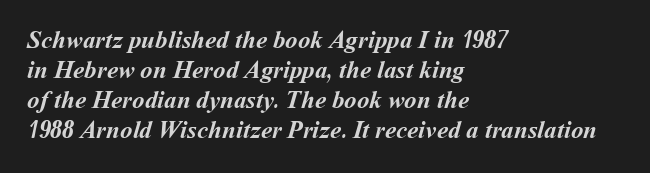
The image shows 25 px bold type; set left-aligned, line spacing 1.2x, normal letter spacing, not underlined.
